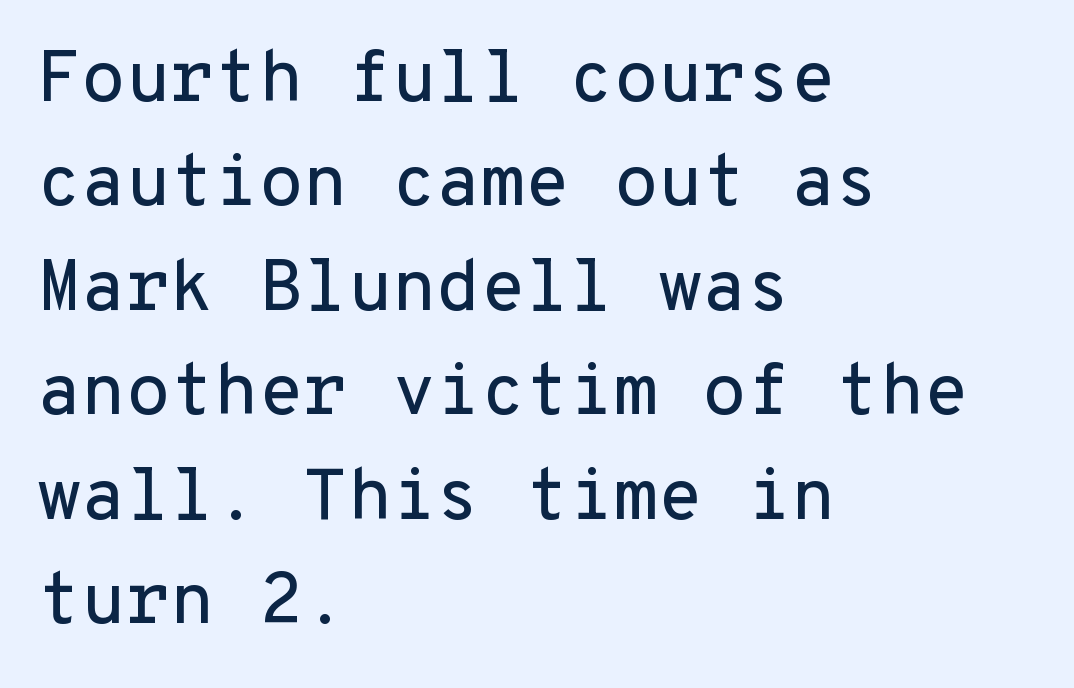
Q: Is the text italic (slanted)? A: No, it is upright.
Q: Is the typeface a serif or a sans-serif typeface? A: Sans-serif.
Q: Is the text underlined? A: No.
Q: How is the paragraph aligned? A: Left-aligned.
Q: Is the spacing between letters normal or unusually wide? A: Normal.
Q: Is the spacing between lines tight, normal or loose? A: Normal.
Q: Width (condensed, normal, or wide)? A: Normal.
Q: Stroke contrast? A: Low.
Q: x-height? A: Medium.
Q: Monospaced? A: Yes.
